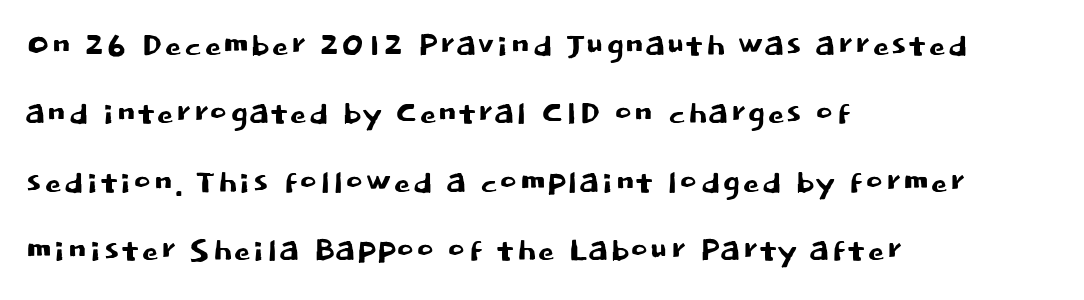
{"serif": "no", "italic": "no", "width": "normal", "stroke_contrast": "low", "x_height": "large", "monospaced": "no", "underline": "no", "align": "left", "line_spacing": "normal", "line_spacing_ratio": 1.59, "letter_spacing": "normal", "letter_spacing_em": 0.0, "glyph_px": 43}
